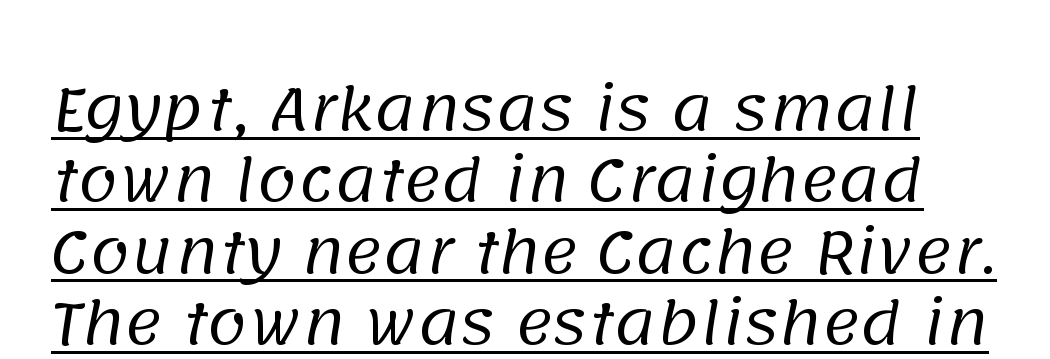
Has an underline been added? It has. Spacing between characters is what you'd get straight out of the box. Are there feet on the stems? There aren't — it's a sans. On a weight scale, this lands at 450 or below.
